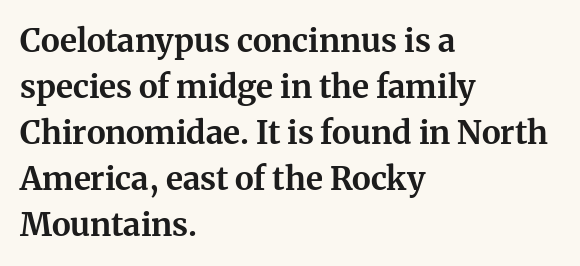
Compared with an ordinary text face, these strokes are far heavier — a full bold. Does extra space separate the letters? No, they use regular spacing. Ordinary non-slanted type is in use. Underline: absent. Unlike a clean sans, this face finishes its strokes with serifs.
